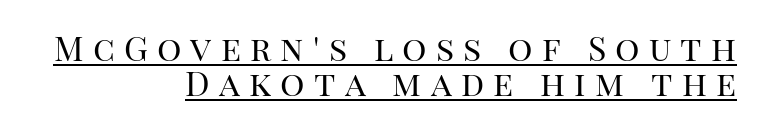
The image shows 34 px regular-weight serif type, upright; set right-aligned, tight line spacing (1.03x), unusually wide letter spacing (+0.27 em), underlined; high stroke contrast and a large x-height.
